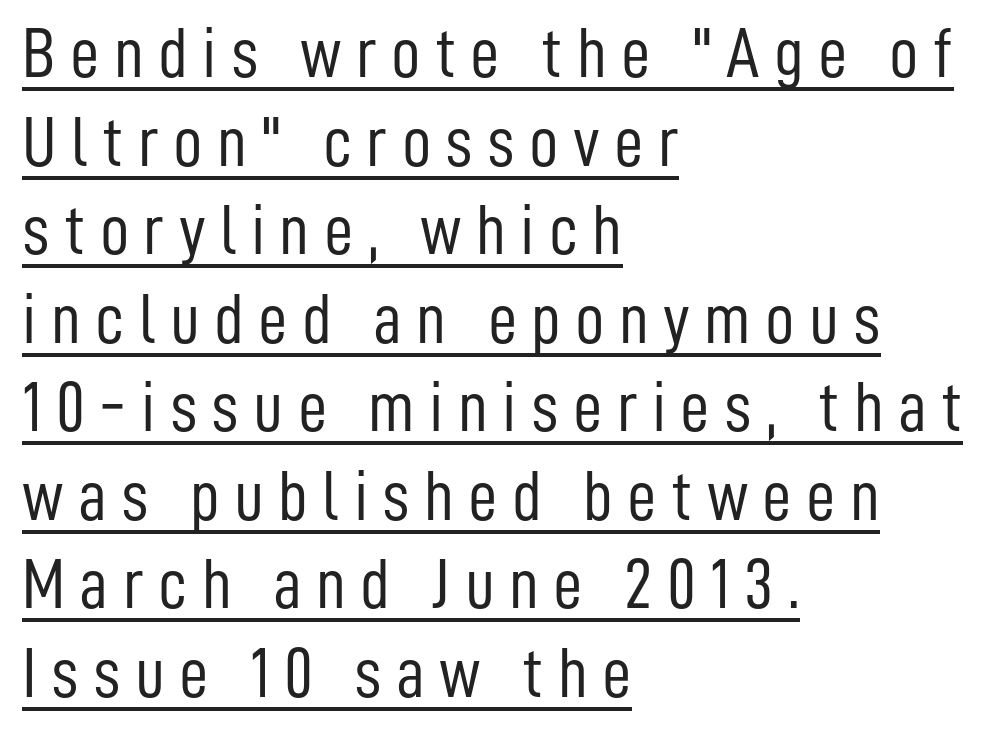
The image shows 72 px light, condensed sans-serif type, upright; set left-aligned, line spacing 1.23x, unusually wide letter spacing (+0.2 em), underlined; low stroke contrast and a medium x-height.
